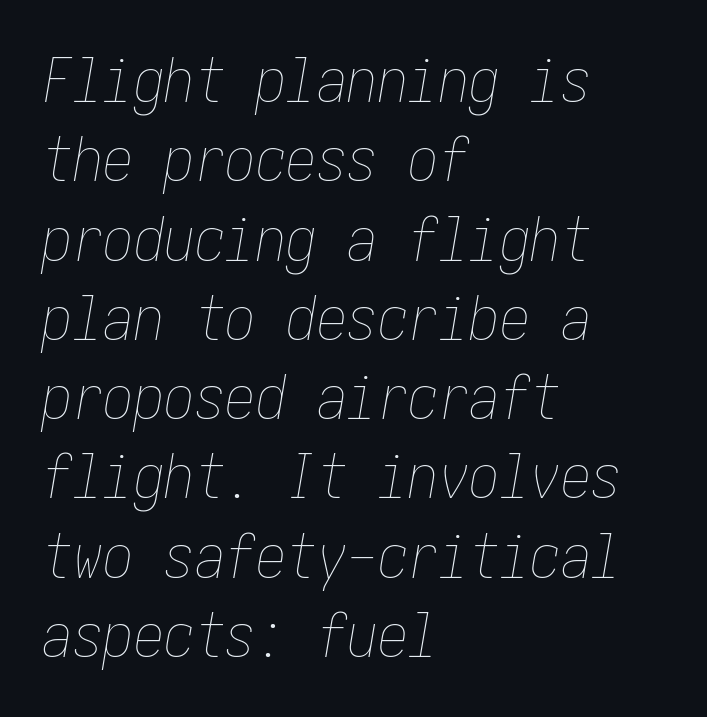
The image shows 61 px thin, condensed type, italic (leaning right); set left-aligned, normal line spacing (1.3x), normal letter spacing, not underlined; low stroke contrast and a medium x-height.
